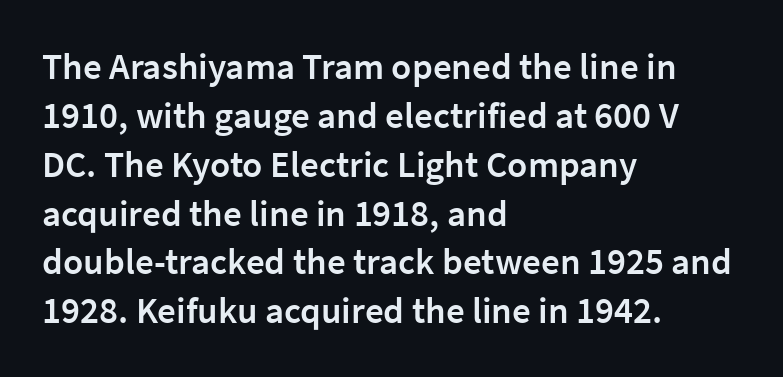
Q: Is the text bold? A: Semi-bold.
Q: Is the text italic (slanted)? A: No, it is upright.
Q: Is the typeface a serif or a sans-serif typeface? A: Sans-serif.
Q: Is the text underlined? A: No.
Q: How is the paragraph aligned? A: Left-aligned.
Q: Is the spacing between letters normal or unusually wide? A: Normal.
Q: Is the spacing between lines tight, normal or loose? A: Normal.
Q: Width (condensed, normal, or wide)? A: Normal.
Q: Stroke contrast? A: Low.
Q: x-height? A: Medium.
Q: Monospaced? A: No.
